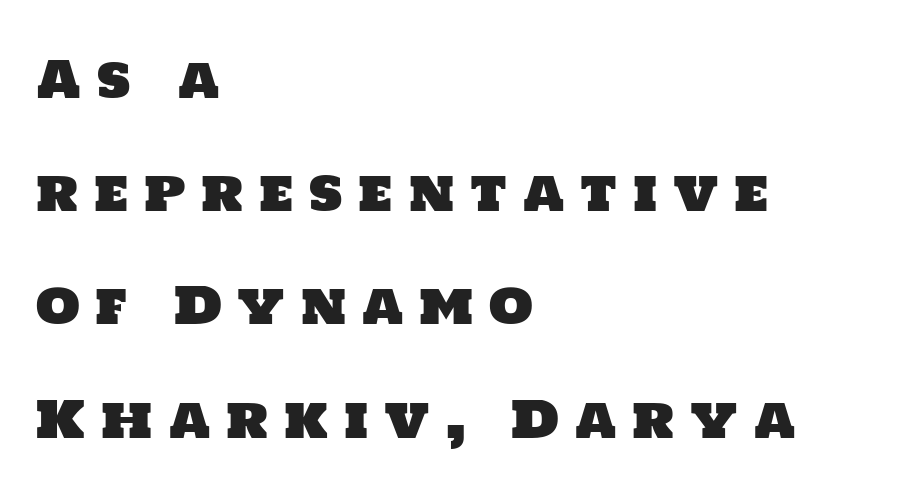
{"serif": "no", "width": "normal", "stroke_contrast": "low", "x_height": "large", "monospaced": "no", "underline": "no", "align": "left", "line_spacing": "loose", "line_spacing_ratio": 2.22, "letter_spacing": "wide", "letter_spacing_em": 0.31, "glyph_px": 51}
